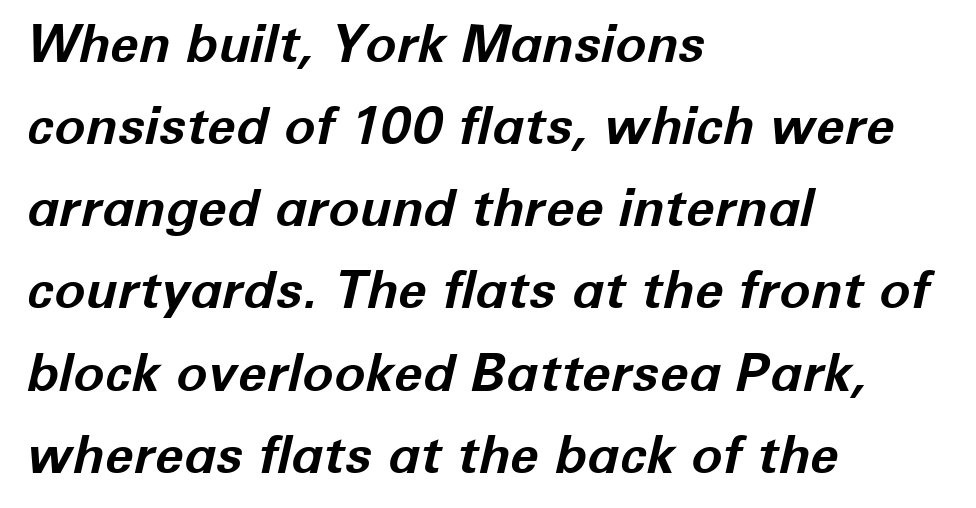
{"italic": "yes", "lean": "right", "slant_degrees": 12, "bold": "yes", "weight": "bold", "width": "normal", "stroke_contrast": "low", "x_height": "medium", "monospaced": "no", "underline": "no", "align": "left", "line_spacing": "normal", "line_spacing_ratio": 1.58, "letter_spacing": "normal", "letter_spacing_em": 0.0, "glyph_px": 52}
